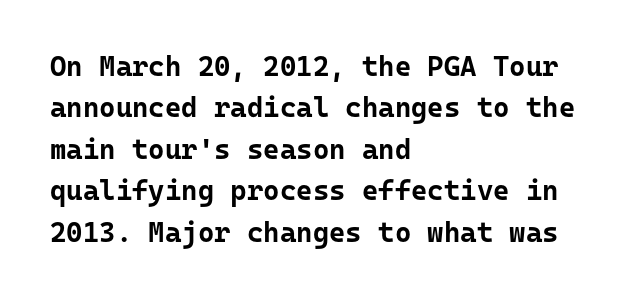
Q: Is the text bold? A: Yes.
Q: Is the text italic (slanted)? A: No, it is upright.
Q: Is the typeface a serif or a sans-serif typeface? A: Sans-serif.
Q: Is the text underlined? A: No.
Q: How is the paragraph aligned? A: Left-aligned.
Q: Is the spacing between letters normal or unusually wide? A: Normal.
Q: Is the spacing between lines tight, normal or loose? A: Normal.
Q: Width (condensed, normal, or wide)? A: Normal.
Q: Stroke contrast? A: Low.
Q: x-height? A: Medium.
